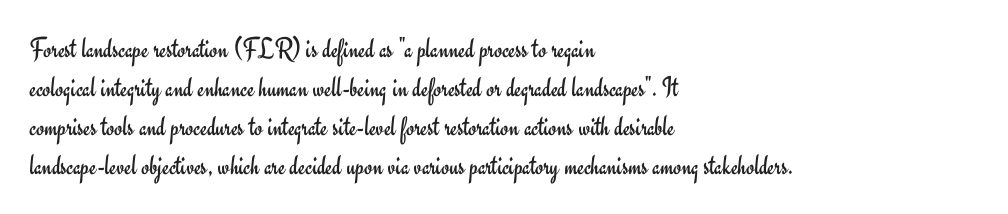
The image shows 29 px regular-weight sans-serif type; set left-aligned, normal line spacing (1.34x), normal letter spacing, not underlined; low stroke contrast and a small x-height.
